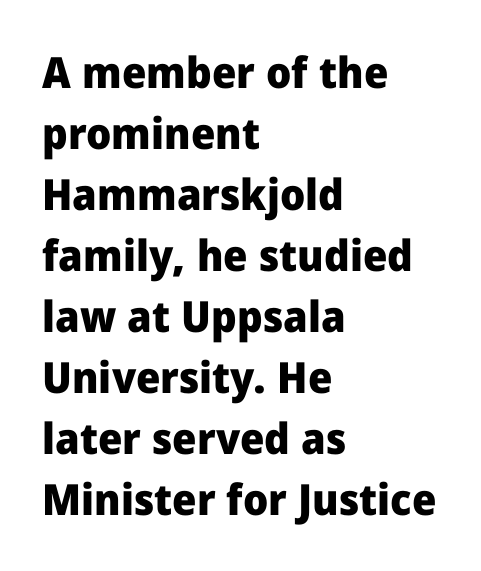
Q: Is the text bold? A: Yes.
Q: Is the text italic (slanted)? A: No, it is upright.
Q: Is the typeface a serif or a sans-serif typeface? A: Sans-serif.
Q: Is the text underlined? A: No.
Q: How is the paragraph aligned? A: Left-aligned.
Q: Is the spacing between letters normal or unusually wide? A: Normal.
Q: Is the spacing between lines tight, normal or loose? A: Normal.
Q: Width (condensed, normal, or wide)? A: Normal.
Q: Stroke contrast? A: Low.
Q: x-height? A: Medium.
Q: Monospaced? A: No.
